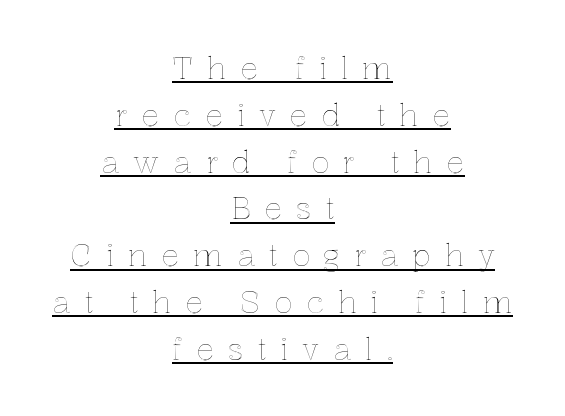
{"italic": "no", "width": "normal", "x_height": "medium", "monospaced": "no", "underline": "yes", "align": "center", "line_spacing": "normal", "line_spacing_ratio": 1.56, "letter_spacing": "wide", "letter_spacing_em": 0.46, "glyph_px": 30}
